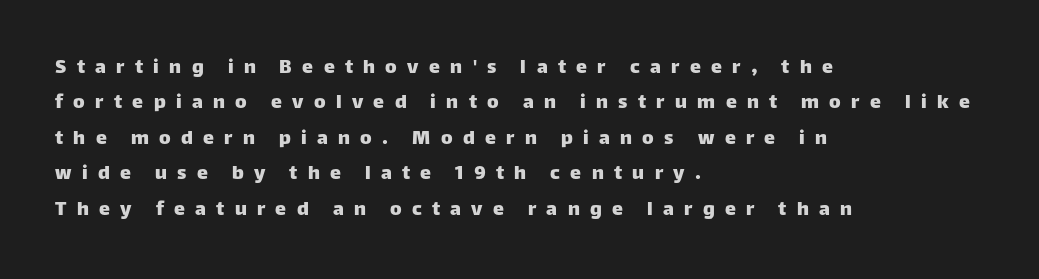
{"italic": "no", "underline": "no", "align": "left", "line_spacing": "normal", "line_spacing_ratio": 1.61, "letter_spacing": "wide", "letter_spacing_em": 0.47, "glyph_px": 22}
